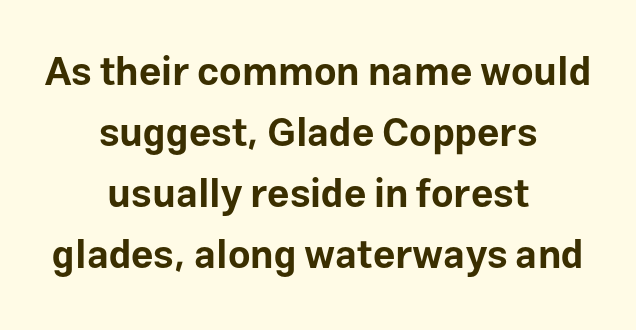
Look at the bottom of the vertical strokes: they stop flat, with no serifs. This sample uses plain, unmodified letter spacing. These words are printed bold, with thick strokes throughout. Clear beneath every line of the passage. Spacing verdict: proportional, widths tailored to each character. Does the lettering tilt? It doesn't — this is upright.
